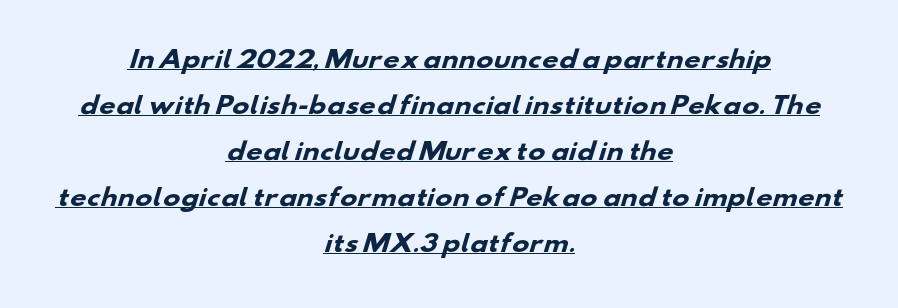
Q: Is the text bold? A: Yes.
Q: Is the text underlined? A: Yes.
Q: How is the paragraph aligned? A: Centered.
Q: Is the spacing between letters normal or unusually wide? A: Normal.
Q: Is the spacing between lines tight, normal or loose? A: Loose.
